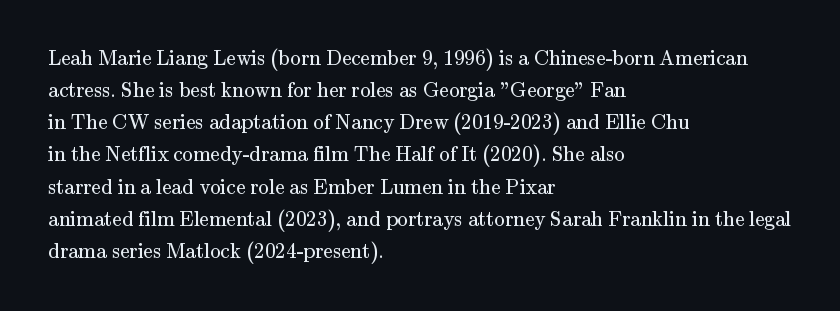
The image shows 21 px text type, upright; set left-aligned, normal line spacing (1.53x), normal letter spacing, not underlined.
